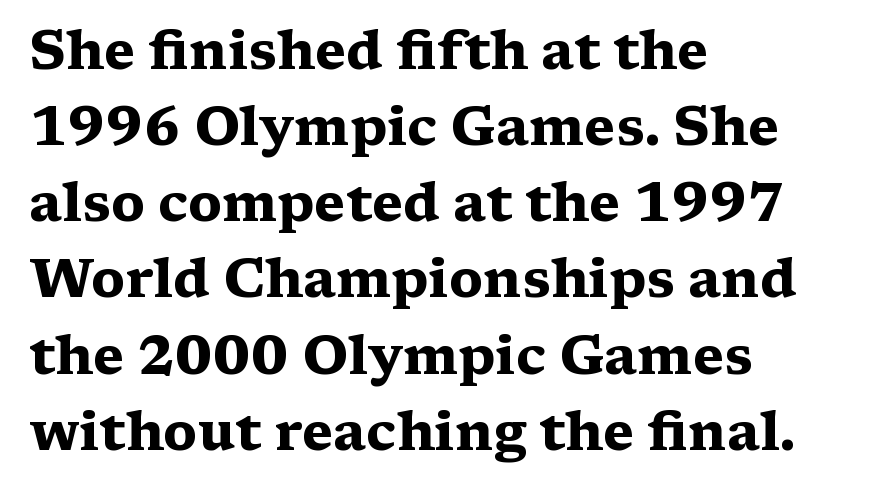
Each letter's strokes conclude with small projecting serifs. A full-strength bold gives these letters their thick strokes. Between one letter and the next there's only the usual sliver of space. Type without underlining.
